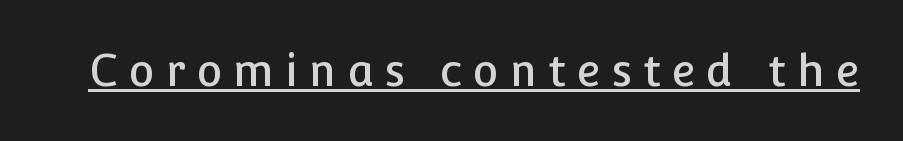
The image shows 44 px sans-serif type, upright; set unusually wide letter spacing (+0.25 em), underlined; low stroke contrast and a medium x-height.
